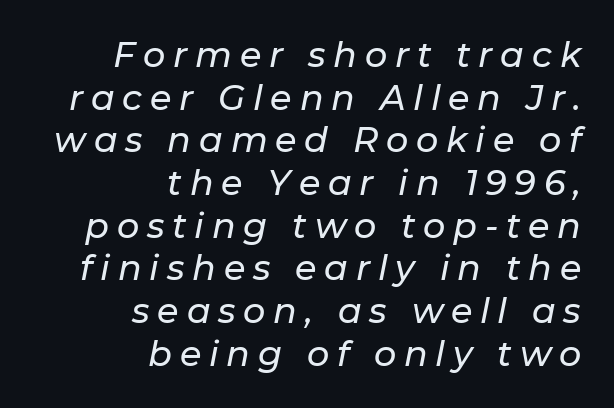
Slant detected: the letters are inclined. Spacing verdict: proportional, widths tailored to each character. A clean baseline with only descenders dipping below it. These lines are set flush right with a ragged left edge. Words appear elongated and porous because spacing is wide.
